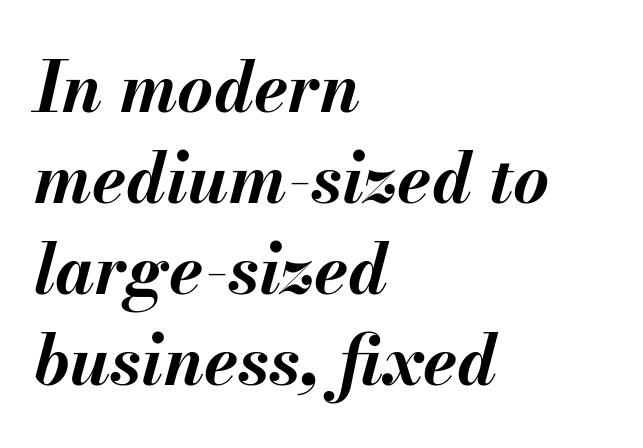
Notice how descenders clear the ascenders below comfortably — that's standard leading. Honestly, the letter spacing is just normal — you wouldn't notice it. Notice how the stems are inclined rather than vertical — that's the hallmark of italics. Plain, unruled lines of type. Its strokes are broad and dark, the hallmark of bold type. Each letter keeps its own natural width here, so spacing adapts to shape.
